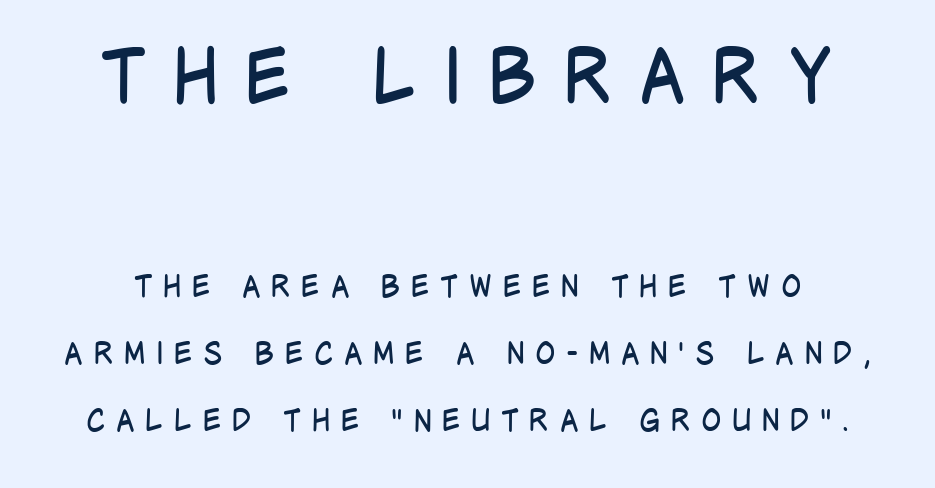
{"serif": "no", "italic": "no", "bold": "no", "weight": "regular", "width": "condensed", "stroke_contrast": "low", "x_height": "large", "monospaced": "no", "underline": "no", "line_spacing": "loose", "line_spacing_ratio": 2.23, "letter_spacing": "wide", "letter_spacing_em": 0.35, "larger_block": "first", "size_ratio": 2.5, "glyph_px": 75}
